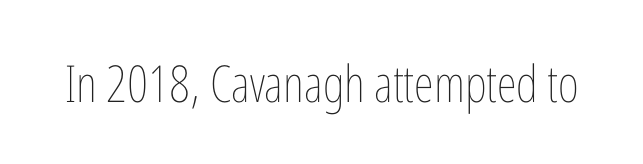
Q: Is the text bold? A: No.
Q: Is the text italic (slanted)? A: No, it is upright.
Q: Is the text underlined? A: No.
Q: Is the spacing between letters normal or unusually wide? A: Normal.
Q: Width (condensed, normal, or wide)? A: Condensed.
Q: Stroke contrast? A: Low.
Q: x-height? A: Medium.
Q: Monospaced? A: No.
